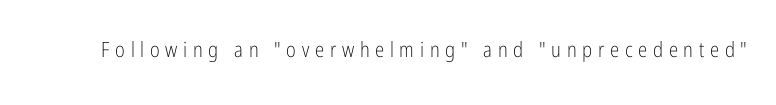
{"italic": "no", "bold": "no", "underline": "no", "letter_spacing": "wide", "letter_spacing_em": 0.27, "glyph_px": 21}
